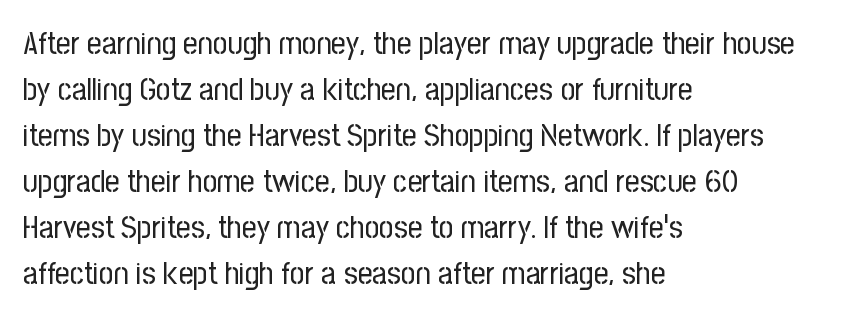
Q: Is the text bold? A: No.
Q: Is the text italic (slanted)? A: No, it is upright.
Q: Is the typeface a serif or a sans-serif typeface? A: Sans-serif.
Q: Is the text underlined? A: No.
Q: How is the paragraph aligned? A: Left-aligned.
Q: Is the spacing between letters normal or unusually wide? A: Normal.
Q: Is the spacing between lines tight, normal or loose? A: Normal.
Q: Width (condensed, normal, or wide)? A: Condensed.
Q: Stroke contrast? A: Low.
Q: x-height? A: Medium.
Q: Monospaced? A: No.
